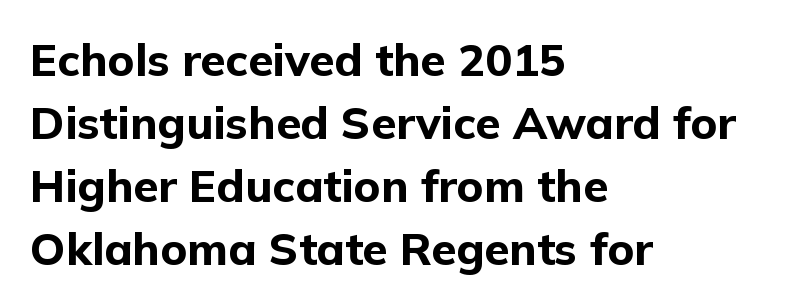
Q: Is the text bold? A: Yes.
Q: Is the text italic (slanted)? A: No, it is upright.
Q: Is the typeface a serif or a sans-serif typeface? A: Sans-serif.
Q: Is the text underlined? A: No.
Q: How is the paragraph aligned? A: Left-aligned.
Q: Is the spacing between letters normal or unusually wide? A: Normal.
Q: Is the spacing between lines tight, normal or loose? A: Normal.
Q: Width (condensed, normal, or wide)? A: Normal.
Q: Stroke contrast? A: Low.
Q: x-height? A: Medium.
Q: Monospaced? A: No.
